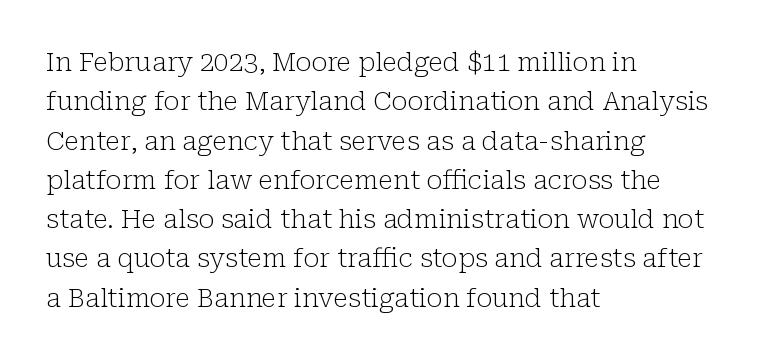
Q: Is the text bold? A: No.
Q: Is the text italic (slanted)? A: No, it is upright.
Q: Is the text underlined? A: No.
Q: How is the paragraph aligned? A: Left-aligned.
Q: Is the spacing between letters normal or unusually wide? A: Normal.
Q: Is the spacing between lines tight, normal or loose? A: Normal.
